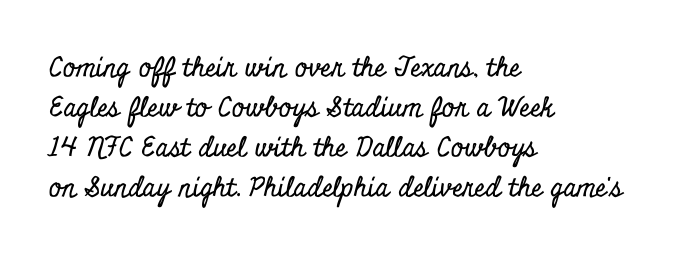
Q: Is the text italic (slanted)? A: Yes.
Q: Is the text underlined? A: No.
Q: How is the paragraph aligned? A: Left-aligned.
Q: Is the spacing between letters normal or unusually wide? A: Normal.
Q: Is the spacing between lines tight, normal or loose? A: Normal.
